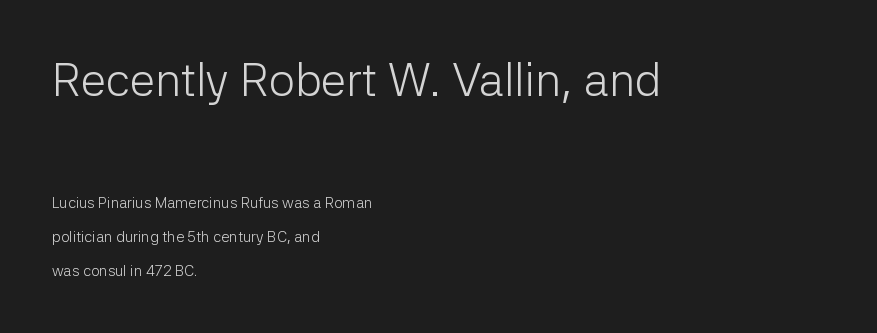
{"serif": "no", "italic": "no", "bold": "no", "weight": "light", "width": "normal", "stroke_contrast": "low", "x_height": "medium", "monospaced": "no", "underline": "no", "align": "left", "line_spacing": "loose", "line_spacing_ratio": 2.27, "letter_spacing": "normal", "letter_spacing_em": 0.0, "larger_block": "first", "size_ratio": 3.07, "glyph_px": 46}
